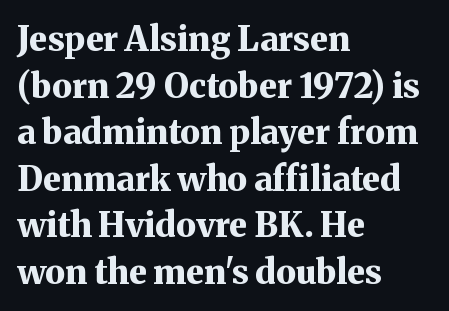
Q: Is the text bold? A: Yes.
Q: Is the text italic (slanted)? A: No, it is upright.
Q: Is the typeface a serif or a sans-serif typeface? A: Serif.
Q: Is the text underlined? A: No.
Q: How is the paragraph aligned? A: Left-aligned.
Q: Is the spacing between letters normal or unusually wide? A: Normal.
Q: Is the spacing between lines tight, normal or loose? A: Normal.
Q: Width (condensed, normal, or wide)? A: Normal.
Q: Stroke contrast? A: Medium.
Q: x-height? A: Medium.
Q: Monospaced? A: No.
